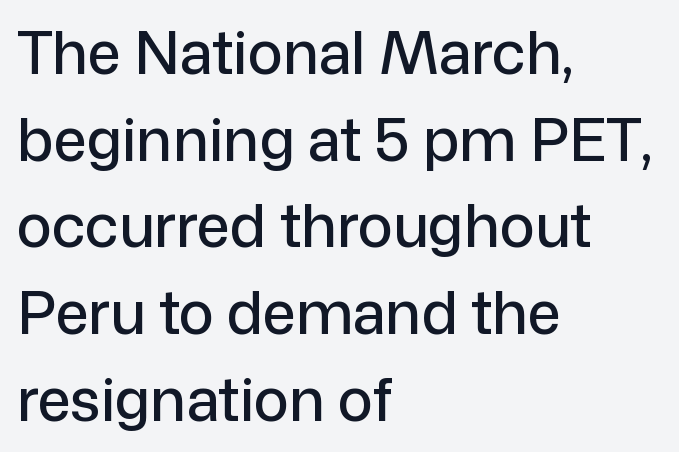
{"serif": "no", "italic": "no", "width": "normal", "stroke_contrast": "low", "x_height": "medium", "monospaced": "no", "underline": "no", "align": "left", "line_spacing": "normal", "line_spacing_ratio": 1.47, "letter_spacing": "normal", "letter_spacing_em": 0.0, "glyph_px": 59}
